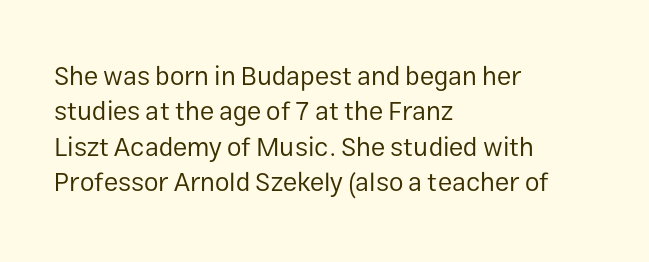
{"italic": "no", "bold": "no", "underline": "no", "align": "left", "line_spacing": "normal", "line_spacing_ratio": 1.36, "letter_spacing": "normal", "letter_spacing_em": 0.0, "glyph_px": 26}
